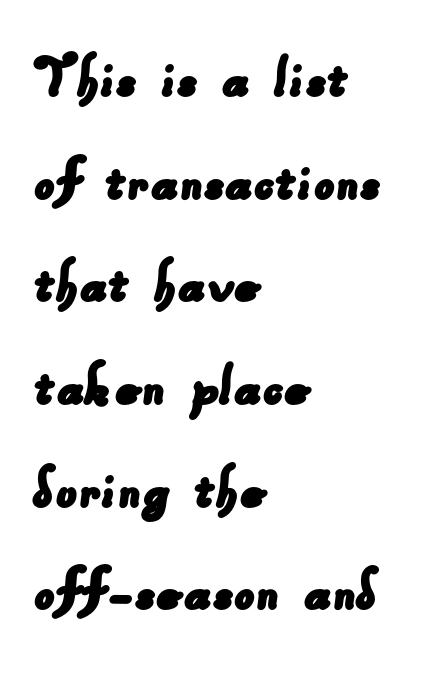
The image shows 65 px sans-serif type; set left-aligned, normal line spacing (1.58x), normal letter spacing, not underlined; low stroke contrast and a small x-height.
